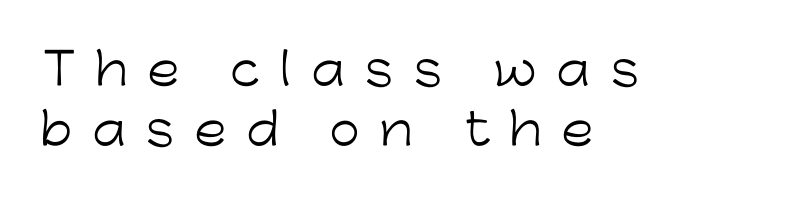
The image shows 44 px light sans-serif type, upright; set left-aligned, normal line spacing (1.36x), unusually wide letter spacing (+0.45 em), not underlined; low stroke contrast and a medium x-height.
